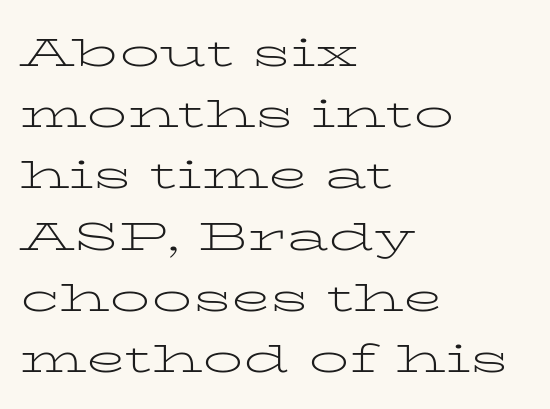
The image shows 40 px light, wide serif type, upright; set left-aligned, normal line spacing (1.53x), normal letter spacing, not underlined; low stroke contrast and a medium x-height.
